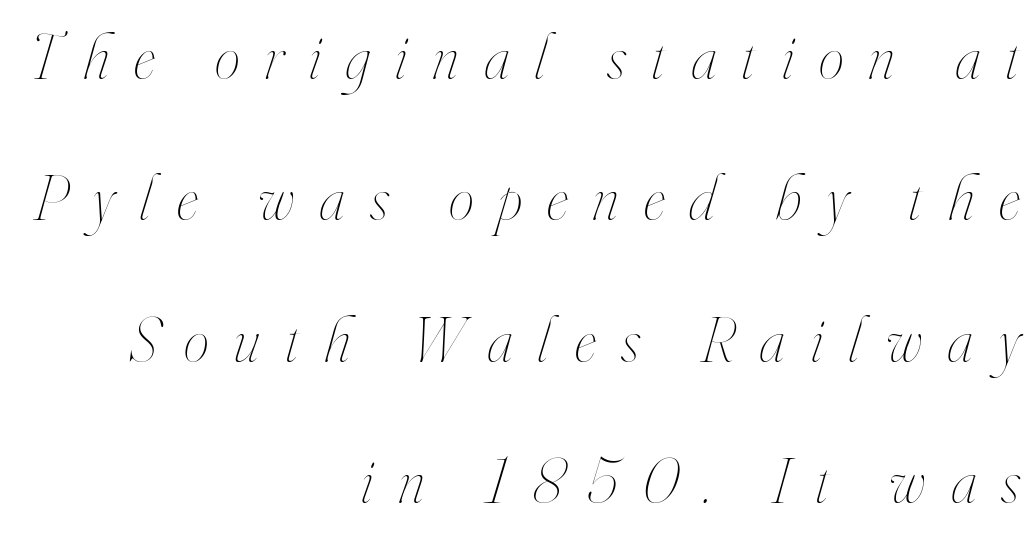
The image shows 64 px thin, condensed type, italic (leaning right); set right-aligned, loose line spacing (2.21x), unusually wide letter spacing (+0.39 em), not underlined; high stroke contrast and a small x-height.
